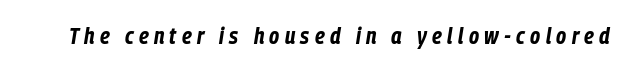
The image shows 23 px bold type, italic (leaning right); set unusually wide letter spacing (+0.23 em), not underlined.
